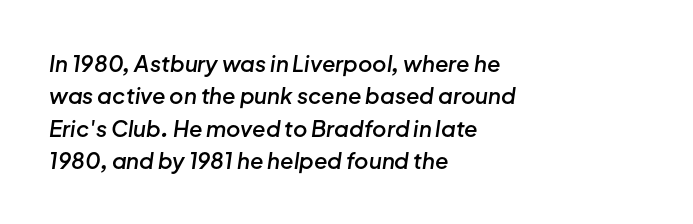
The image shows 22 px text type, italic (leaning right); set left-aligned, normal line spacing (1.47x), normal letter spacing, not underlined.
